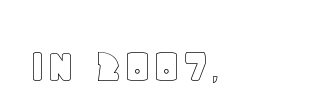
Q: Is the text italic (slanted)? A: No, it is upright.
Q: Is the text underlined? A: No.
Q: How is the paragraph aligned? A: Left-aligned.
Q: Is the spacing between letters normal or unusually wide? A: Normal.
Q: Width (condensed, normal, or wide)? A: Normal.
Q: x-height? A: Large.
Q: Monospaced? A: No.
